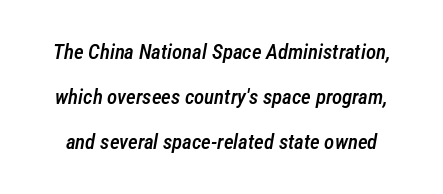
The image shows 21 px text type, italic (leaning right); set loose line spacing (2.14x), normal letter spacing, not underlined.
